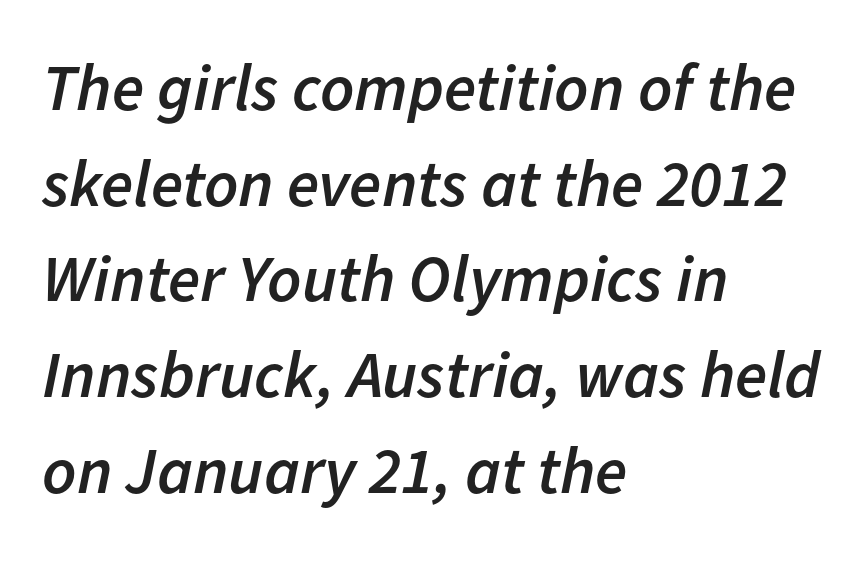
Leading: standard. The passage shown is not underscored anywhere. Its strokes are somewhat broadened, the hallmark of semibold type. These lines stack with their left ends in a neat column. Is this a fixed-width face? No — the glyphs have proportional, varying widths. There is no visible air inserted between adjacent glyphs.
